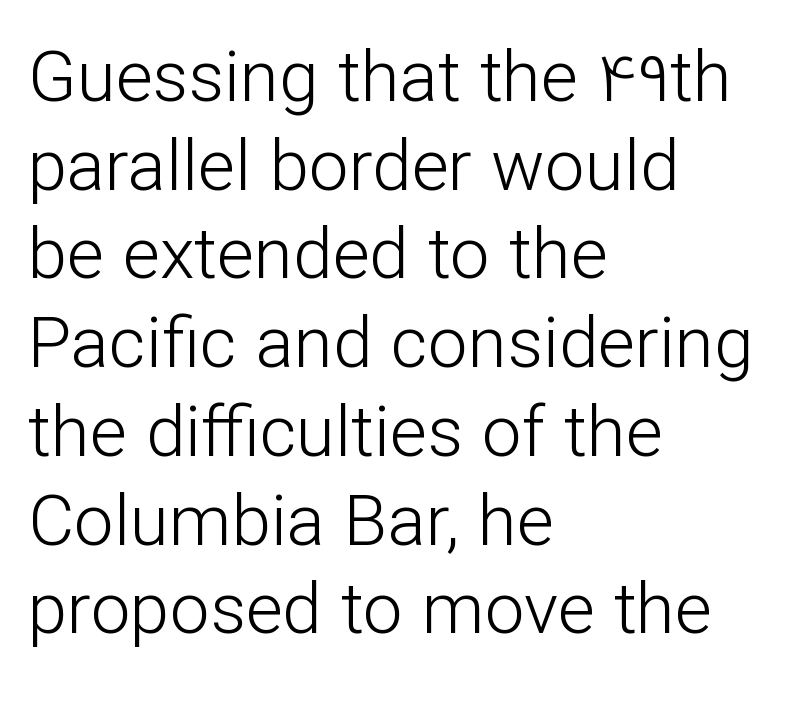
The image shows 71 px light sans-serif type, upright; set left-aligned, normal line spacing (1.25x), normal letter spacing, not underlined; low stroke contrast and a medium x-height.
